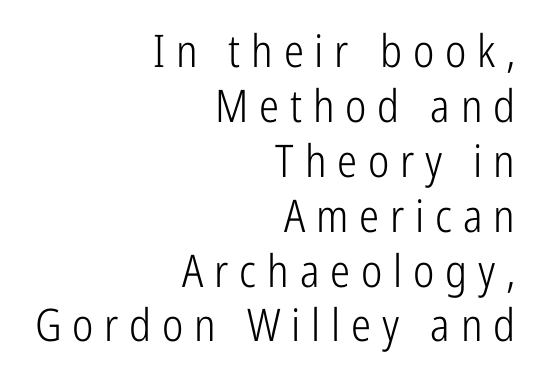
Looks like regular typesetting: each glyph gets only the width it needs. Every row of glyphs terminates at an identical x-position on the right. When letters stand straight like this, we call the style roman or upright. Quick note: underline off. Type style note: lacks serifs. No extra ink here — the face is not bold.
